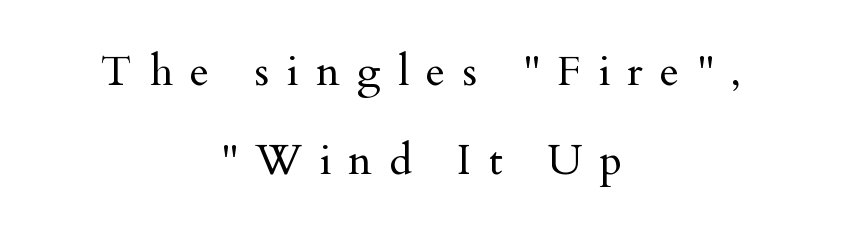
{"serif": "yes", "italic": "no", "bold": "no", "weight": "regular", "width": "normal", "stroke_contrast": "medium", "x_height": "small", "monospaced": "no", "underline": "no", "align": "center", "line_spacing": "loose", "line_spacing_ratio": 2.12, "letter_spacing": "wide", "letter_spacing_em": 0.41, "glyph_px": 42}
